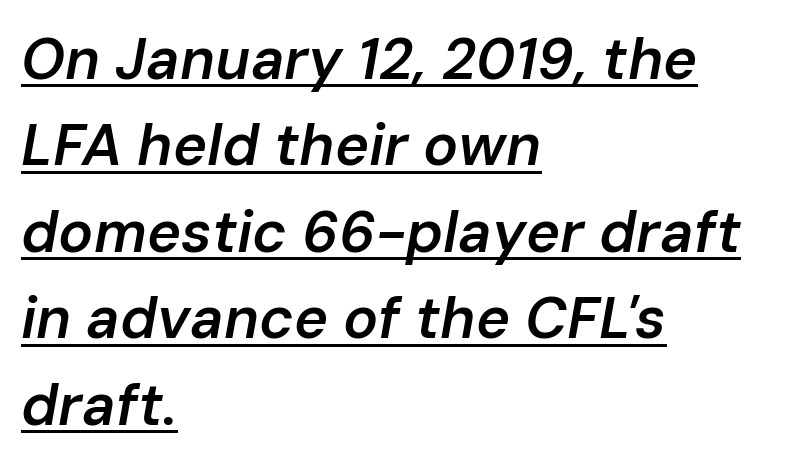
{"italic": "yes", "lean": "right", "slant_degrees": 10, "bold": "semi", "weight": "semibold", "width": "normal", "stroke_contrast": "low", "x_height": "medium", "monospaced": "no", "underline": "yes", "align": "left", "line_spacing": "normal", "line_spacing_ratio": 1.49, "letter_spacing": "normal", "letter_spacing_em": 0.0, "glyph_px": 58}
